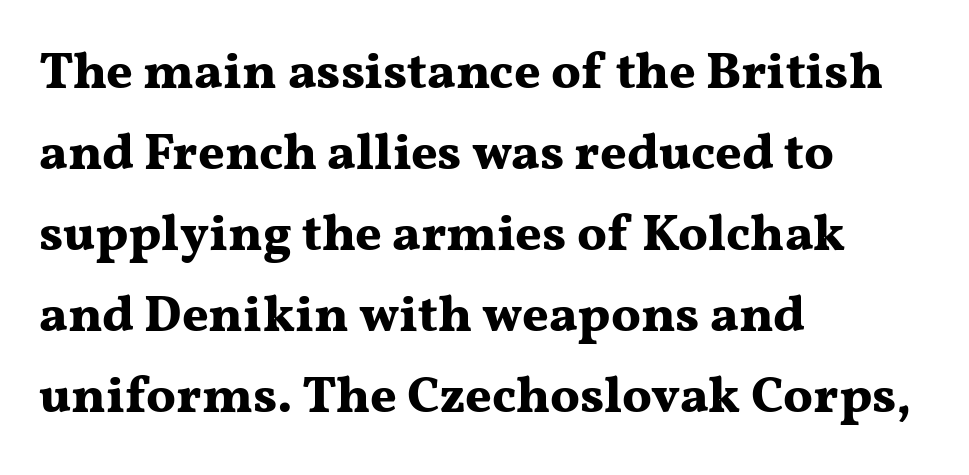
Q: Is the text bold? A: Yes.
Q: Is the text italic (slanted)? A: No, it is upright.
Q: Is the typeface a serif or a sans-serif typeface? A: Serif.
Q: Is the text underlined? A: No.
Q: How is the paragraph aligned? A: Left-aligned.
Q: Is the spacing between letters normal or unusually wide? A: Normal.
Q: Is the spacing between lines tight, normal or loose? A: Normal.
Q: Width (condensed, normal, or wide)? A: Wide.
Q: Stroke contrast? A: Medium.
Q: x-height? A: Medium.
Q: Monospaced? A: No.
